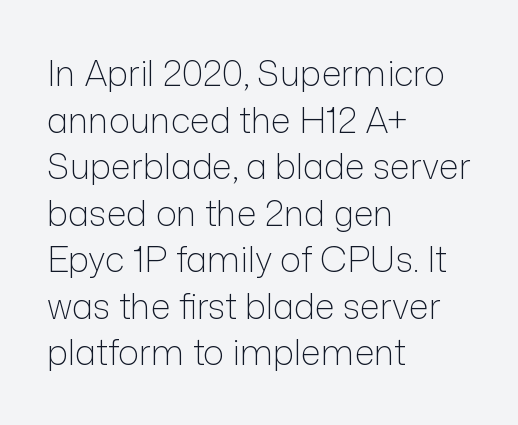
{"serif": "no", "italic": "no", "bold": "no", "weight": "light", "width": "normal", "stroke_contrast": "low", "x_height": "medium", "monospaced": "no", "underline": "no", "align": "left", "line_spacing": "normal", "line_spacing_ratio": 1.33, "letter_spacing": "normal", "letter_spacing_em": 0.0, "glyph_px": 35}
